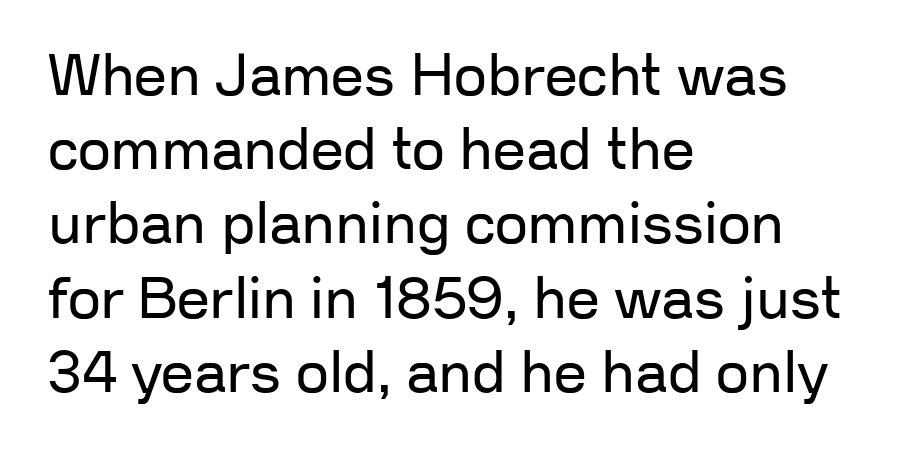
Q: Is the text bold? A: No.
Q: Is the text italic (slanted)? A: No, it is upright.
Q: Is the typeface a serif or a sans-serif typeface? A: Sans-serif.
Q: Is the text underlined? A: No.
Q: How is the paragraph aligned? A: Left-aligned.
Q: Is the spacing between letters normal or unusually wide? A: Normal.
Q: Is the spacing between lines tight, normal or loose? A: Normal.
Q: Width (condensed, normal, or wide)? A: Normal.
Q: Stroke contrast? A: Low.
Q: x-height? A: Medium.
Q: Monospaced? A: No.
